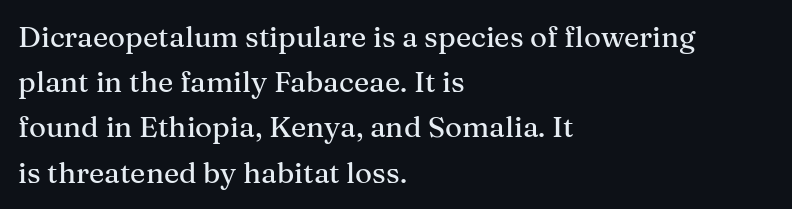
The image shows 29 px serif type, upright; set left-aligned, normal line spacing (1.56x), normal letter spacing, not underlined; medium stroke contrast and a medium x-height.
